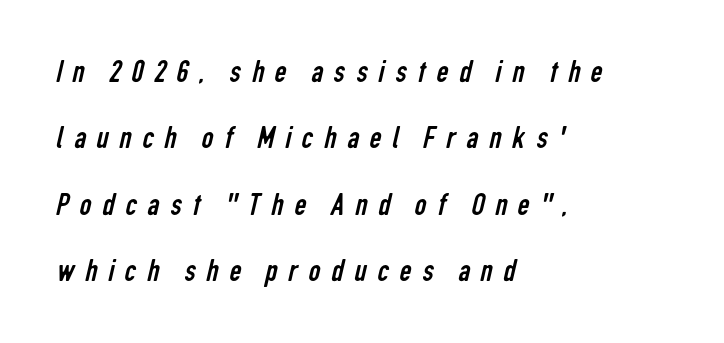
{"serif": "no", "bold": "no", "weight": "regular", "width": "condensed", "stroke_contrast": "low", "x_height": "medium", "monospaced": "no", "underline": "no", "align": "left", "line_spacing": "loose", "line_spacing_ratio": 2.01, "letter_spacing": "wide", "letter_spacing_em": 0.33, "glyph_px": 33}
